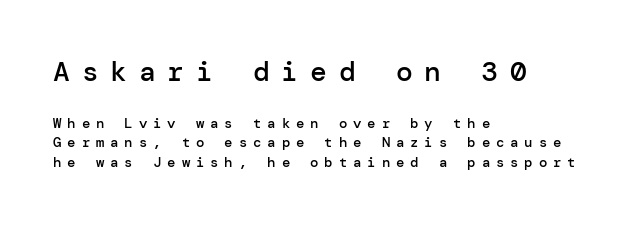
Q: Is the text bold? A: Semi-bold.
Q: Is the text italic (slanted)? A: No, it is upright.
Q: Is the typeface a serif or a sans-serif typeface? A: Sans-serif.
Q: Is the text underlined? A: No.
Q: How is the paragraph aligned? A: Left-aligned.
Q: Is the spacing between letters normal or unusually wide? A: Unusually wide.
Q: Is the spacing between lines tight, normal or loose? A: Normal.
Q: Which block of text is set in a larger size, the first (top) or the second (bottom)? A: The first (top) one.
Q: Width (condensed, normal, or wide)? A: Normal.
Q: Stroke contrast? A: Low.
Q: x-height? A: Medium.
